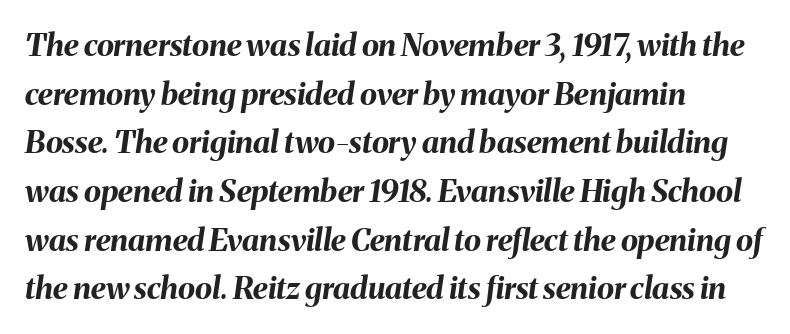
Q: Is the text bold? A: Yes.
Q: Is the text italic (slanted)? A: Yes, it leans right by about 8 degrees.
Q: Is the text underlined? A: No.
Q: How is the paragraph aligned? A: Left-aligned.
Q: Is the spacing between letters normal or unusually wide? A: Normal.
Q: Is the spacing between lines tight, normal or loose? A: Normal.
Q: Width (condensed, normal, or wide)? A: Normal.
Q: Stroke contrast? A: Medium.
Q: x-height? A: Medium.
Q: Monospaced? A: No.
